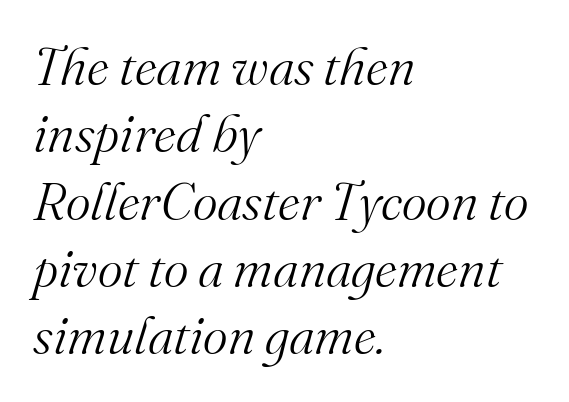
{"serif": "yes", "italic": "yes", "lean": "right", "slant_degrees": 16, "bold": "no", "weight": "light", "width": "normal", "stroke_contrast": "medium", "x_height": "small", "monospaced": "no", "underline": "no", "align": "left", "line_spacing": "normal", "line_spacing_ratio": 1.27, "letter_spacing": "normal", "letter_spacing_em": 0.0, "glyph_px": 53}
